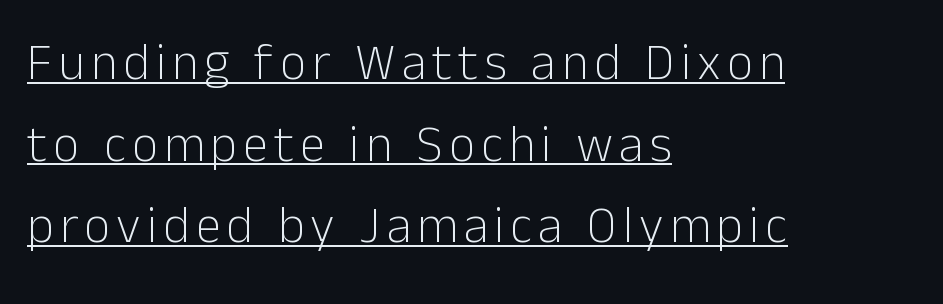
Q: Is the text bold? A: No.
Q: Is the text italic (slanted)? A: No, it is upright.
Q: Is the typeface a serif or a sans-serif typeface? A: Sans-serif.
Q: Is the text underlined? A: Yes.
Q: How is the paragraph aligned? A: Left-aligned.
Q: Is the spacing between lines tight, normal or loose? A: Normal.
Q: Width (condensed, normal, or wide)? A: Normal.
Q: Stroke contrast? A: Low.
Q: x-height? A: Medium.
Q: Monospaced? A: No.
